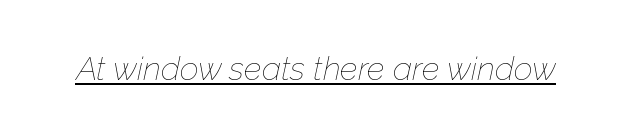
{"italic": "yes", "lean": "right", "slant_degrees": 12, "bold": "no", "weight": "thin", "width": "normal", "stroke_contrast": "low", "x_height": "medium", "monospaced": "no", "underline": "yes", "letter_spacing": "normal", "letter_spacing_em": 0.0, "glyph_px": 33}
